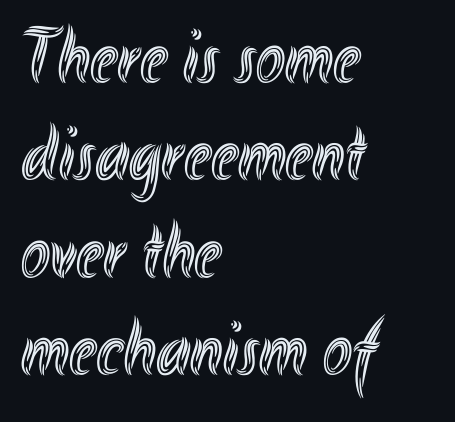
The image shows 78 px condensed type; set left-aligned, normal line spacing (1.25x), normal letter spacing, not underlined; a small x-height.
